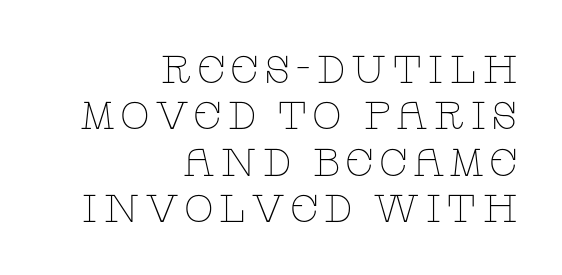
The image shows 39 px thin, wide serif type, upright; set right-aligned, line spacing 1.19x, not underlined; low stroke contrast and a large x-height.
